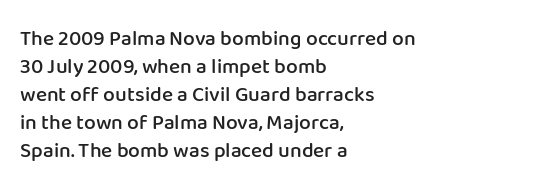
Q: Is the text bold? A: Semi-bold.
Q: Is the text italic (slanted)? A: No, it is upright.
Q: Is the text underlined? A: No.
Q: How is the paragraph aligned? A: Left-aligned.
Q: Is the spacing between letters normal or unusually wide? A: Normal.
Q: Is the spacing between lines tight, normal or loose? A: Normal.
